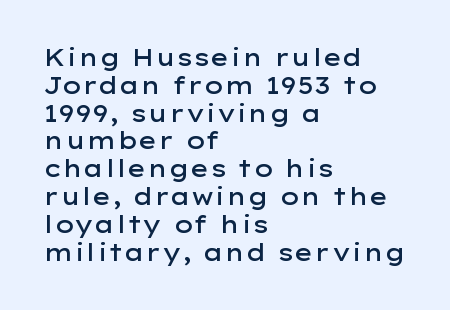
{"italic": "no", "bold": "semi", "underline": "no", "align": "left", "line_spacing_ratio": 1.21, "letter_spacing": "normal", "letter_spacing_em": 0.0, "glyph_px": 23}
